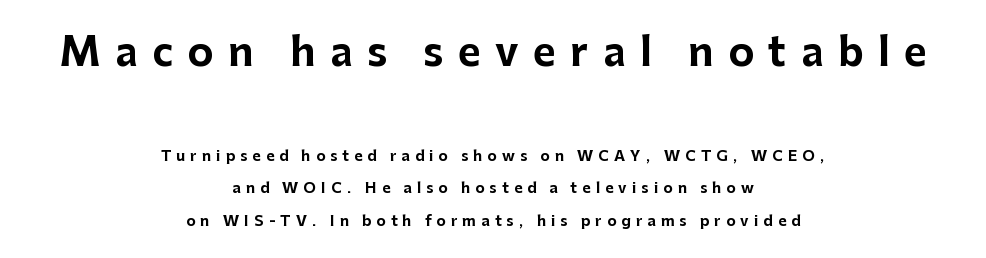
{"serif": "no", "italic": "no", "bold": "yes", "weight": "bold", "width": "normal", "stroke_contrast": "low", "x_height": "medium", "monospaced": "no", "underline": "no", "align": "center", "line_spacing": "loose", "line_spacing_ratio": 2.32, "letter_spacing": "wide", "letter_spacing_em": 0.37, "larger_block": "first", "size_ratio": 2.79, "glyph_px": 39}
